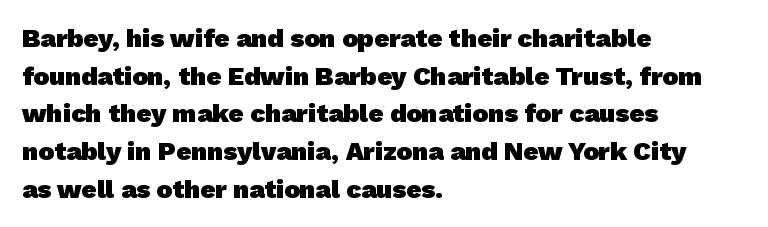
{"bold": "yes", "underline": "no", "align": "left", "line_spacing": "normal", "line_spacing_ratio": 1.45, "letter_spacing": "normal", "letter_spacing_em": 0.0, "glyph_px": 26}
